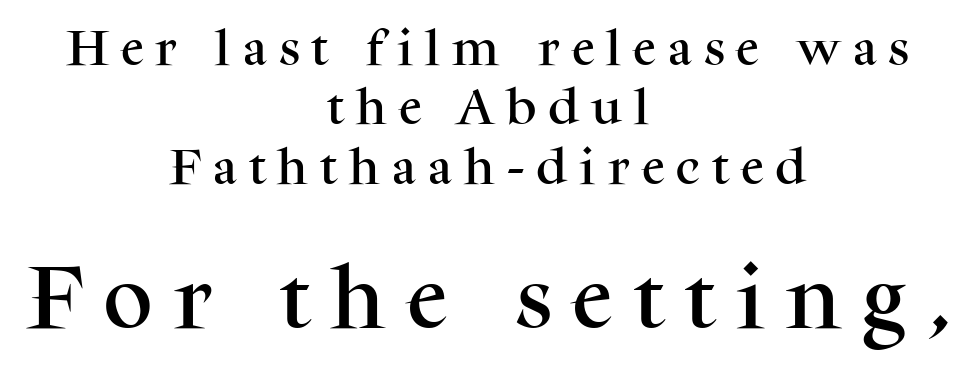
Q: Is the text italic (slanted)? A: No, it is upright.
Q: Is the typeface a serif or a sans-serif typeface? A: Serif.
Q: Is the text underlined? A: No.
Q: How is the paragraph aligned? A: Centered.
Q: Is the spacing between letters normal or unusually wide? A: Unusually wide.
Q: Is the spacing between lines tight, normal or loose? A: Normal.
Q: Which block of text is set in a larger size, the first (top) or the second (bottom)? A: The second (bottom) one.
Q: Width (condensed, normal, or wide)? A: Normal.
Q: Stroke contrast? A: Medium.
Q: x-height? A: Medium.
Q: Monospaced? A: No.
